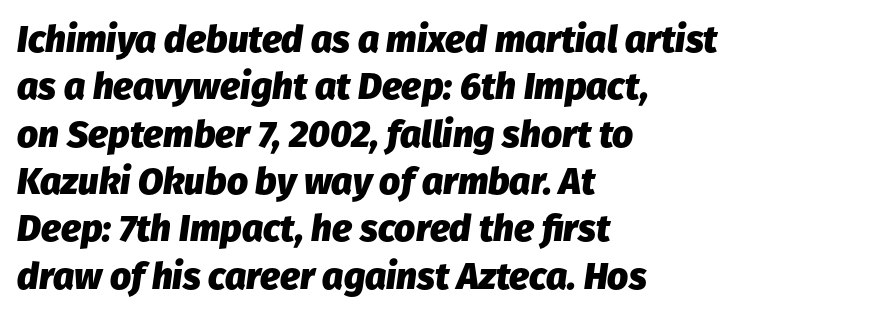
The image shows 37 px heavy type, italic (leaning right); set left-aligned, normal line spacing (1.28x), normal letter spacing, not underlined; low stroke contrast and a medium x-height.
